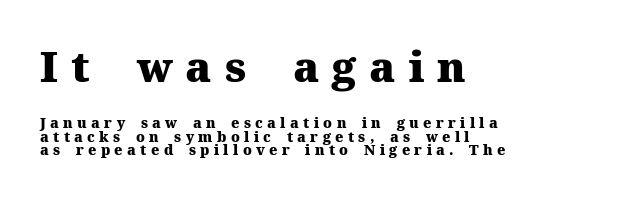
The image shows 42 px heavy serif type, upright; set left-aligned, tight line spacing (0.97x), unusually wide letter spacing (+0.31 em), not underlined; the first (top) block is 3.0x larger; medium stroke contrast and a medium x-height.
